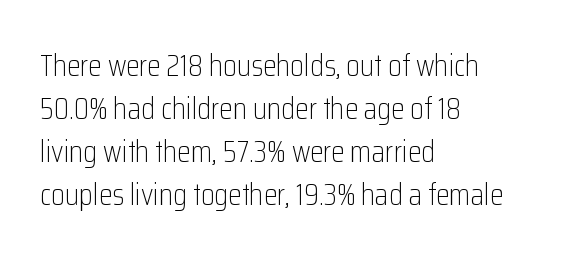
The image shows 31 px light, condensed sans-serif type, upright; set left-aligned, normal line spacing (1.39x), normal letter spacing, not underlined; low stroke contrast and a medium x-height.
